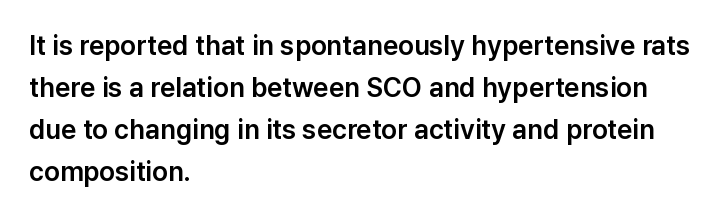
Decoration check: the copy has no underline. You can tell it's not italic because the verticals are truly vertical. Is the letter spacing exaggerated? No — it looks like the ordinary default. A classic flush-left, rag-right setting is used for this passage. Baseline-to-baseline distance is the conventional proportion of letter height.
